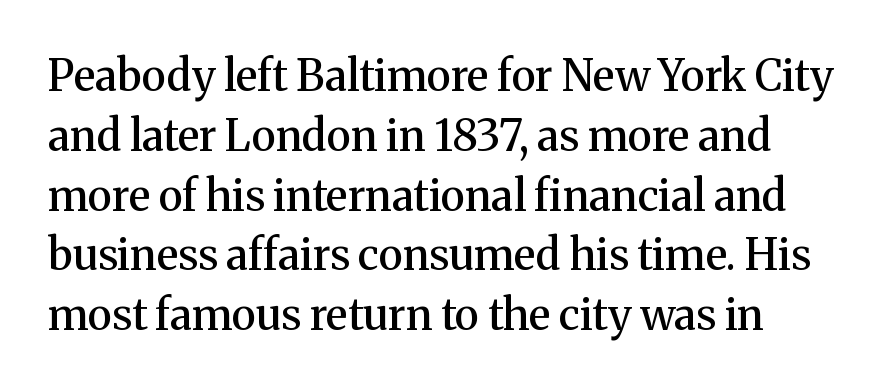
{"serif": "yes", "italic": "no", "bold": "semi", "weight": "semibold", "width": "normal", "stroke_contrast": "medium", "x_height": "medium", "monospaced": "no", "underline": "no", "line_spacing": "normal", "line_spacing_ratio": 1.39, "letter_spacing": "normal", "letter_spacing_em": 0.0, "glyph_px": 43}
